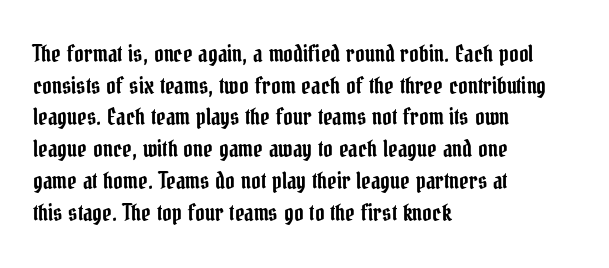
The tracking reads as untouched default to a designer's eye. These lines were composed using upright roman letters. A clean baseline with only descenders dipping below it. The designer left line spacing at the default. The lines are quadded left.
